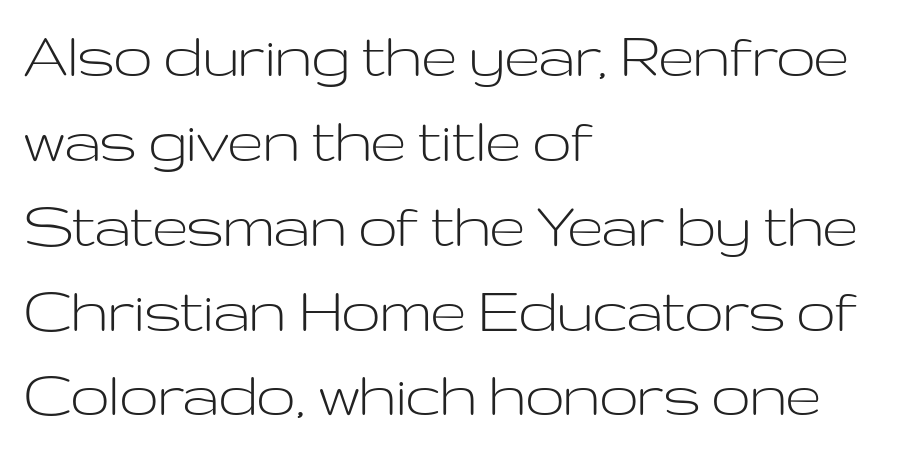
{"serif": "no", "italic": "no", "bold": "no", "weight": "light", "width": "wide", "stroke_contrast": "low", "x_height": "medium", "monospaced": "no", "underline": "no", "align": "left", "line_spacing_ratio": 1.23, "letter_spacing": "normal", "letter_spacing_em": 0.0, "glyph_px": 69}
